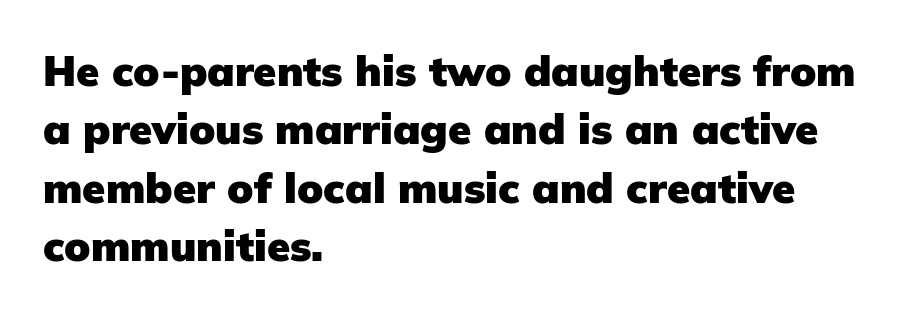
{"serif": "no", "italic": "no", "bold": "yes", "weight": "heavy", "width": "normal", "stroke_contrast": "low", "x_height": "medium", "monospaced": "no", "underline": "no", "align": "left", "line_spacing": "normal", "line_spacing_ratio": 1.39, "letter_spacing": "normal", "letter_spacing_em": 0.0, "glyph_px": 42}
